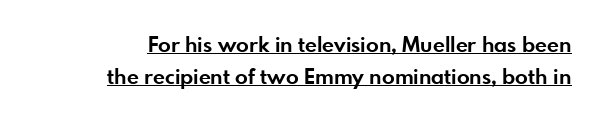
{"italic": "no", "bold": "yes", "underline": "yes", "line_spacing": "normal", "line_spacing_ratio": 1.54, "letter_spacing": "normal", "letter_spacing_em": 0.0, "glyph_px": 21}
